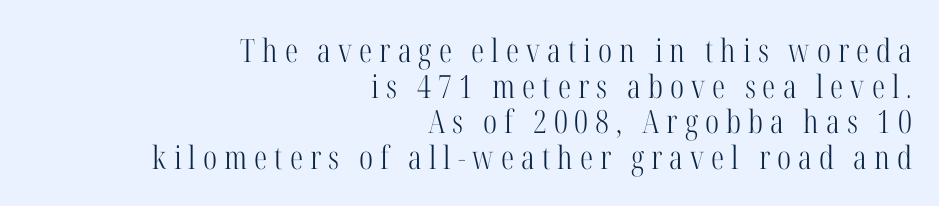
Q: Is the text bold? A: No.
Q: Is the text italic (slanted)? A: No, it is upright.
Q: Is the typeface a serif or a sans-serif typeface? A: Serif.
Q: Is the text underlined? A: No.
Q: How is the paragraph aligned? A: Right-aligned.
Q: Is the spacing between letters normal or unusually wide? A: Unusually wide.
Q: Is the spacing between lines tight, normal or loose? A: Tight.
Q: Width (condensed, normal, or wide)? A: Condensed.
Q: Stroke contrast? A: High.
Q: x-height? A: Medium.
Q: Monospaced? A: No.
